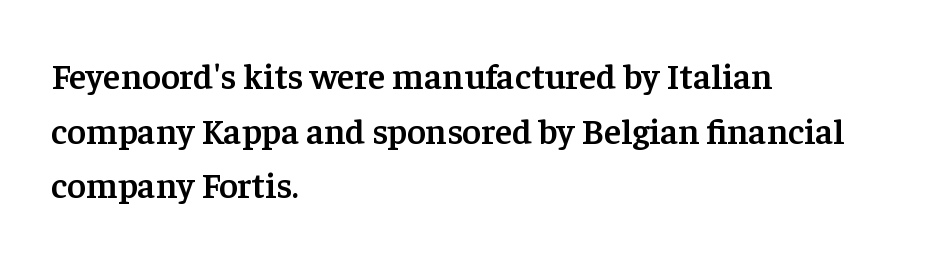
Quick note: underline off. Do the letters lean? They stand straight. The rows are spaced the way most documents space them. The passage is arranged the way most books set body copy — flush left. Looks like regular typesetting: each glyph gets only the width it needs.
